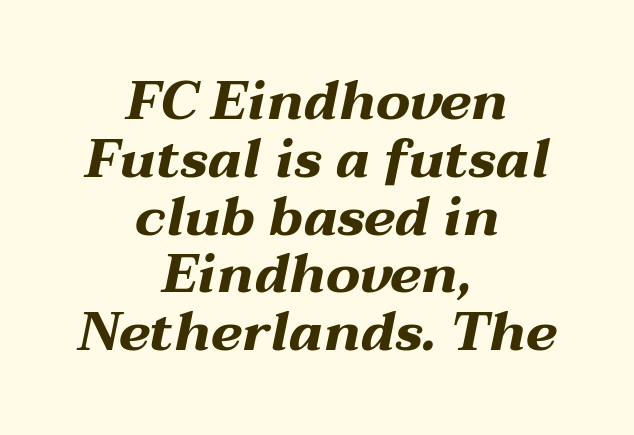
Weight: bold. Does the copy run flush right? No — it is centered line by line. Yep, that's italic — everything's leaning. Varying glyph widths throughout — classic text-font behaviour. The specimen omits any rule beneath the text block's lines.
